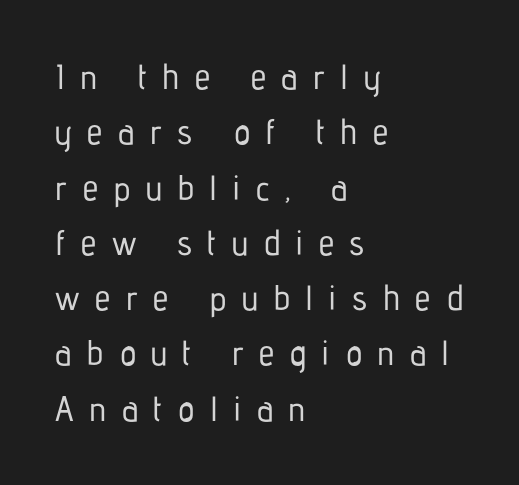
The image shows 35 px condensed sans-serif type, upright; set left-aligned, normal line spacing (1.58x), unusually wide letter spacing (+0.44 em), not underlined; low stroke contrast and a medium x-height.
